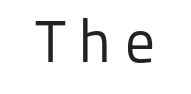
The image shows 59 px regular-weight sans-serif type, upright; set unusually wide letter spacing (+0.23 em), not underlined; low stroke contrast and a medium x-height.
